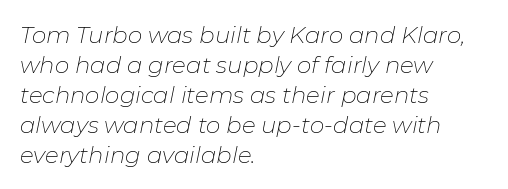
Q: Is the text bold? A: No.
Q: Is the text italic (slanted)? A: Yes, it leans right by about 11 degrees.
Q: Is the text underlined? A: No.
Q: How is the paragraph aligned? A: Left-aligned.
Q: Is the spacing between letters normal or unusually wide? A: Normal.
Q: Is the spacing between lines tight, normal or loose? A: Normal.
